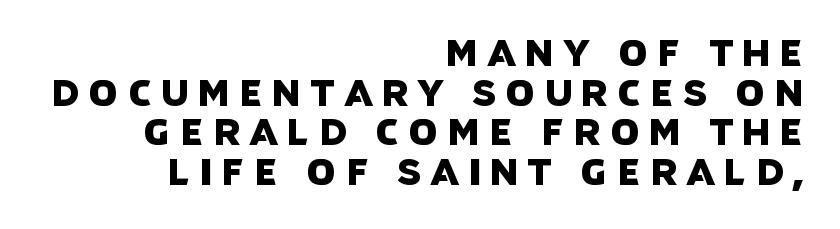
Q: Is the typeface a serif or a sans-serif typeface? A: Sans-serif.
Q: Is the text underlined? A: No.
Q: How is the paragraph aligned? A: Right-aligned.
Q: Is the spacing between letters normal or unusually wide? A: Unusually wide.
Q: Is the spacing between lines tight, normal or loose? A: Tight.
Q: Width (condensed, normal, or wide)? A: Normal.
Q: Stroke contrast? A: Low.
Q: x-height? A: Large.
Q: Monospaced? A: No.
